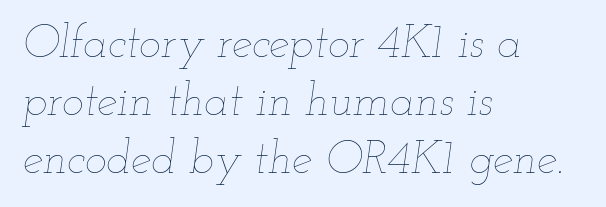
Is the type heavy? It reads as light-to-regular instead. The text carries the slant typical of an italic or oblique font. Letters rest on an invisible, unmarked baseline. Looks like regular typesetting: each glyph gets only the width it needs. Compared with typical body copy, the letter spacing here is the same. Left-aligned paragraph, ragged on the right.
